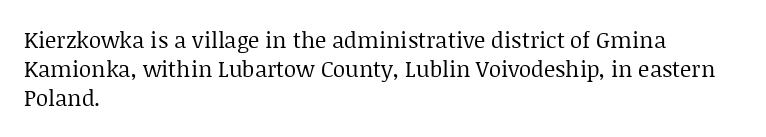
No extra ink here — the face is not bold. The ragged edge is on the right, which tells us the setting is flush left. Decoration check: the copy has no underline. Between one letter and the next there's only the usual sliver of space. No italicization has been applied; the sample stays upright. Successive baselines arrive at the customary interval.
